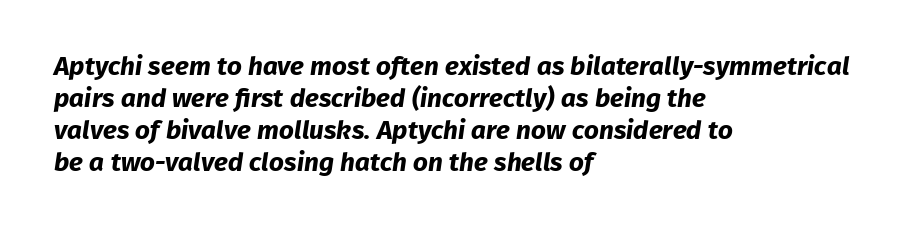
Q: Is the text bold? A: Yes.
Q: Is the text underlined? A: No.
Q: How is the paragraph aligned? A: Left-aligned.
Q: Is the spacing between letters normal or unusually wide? A: Normal.
